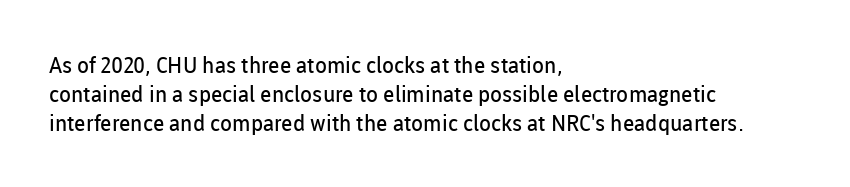
The image shows 22 px text type, upright; set left-aligned, normal line spacing (1.32x), normal letter spacing, not underlined.
